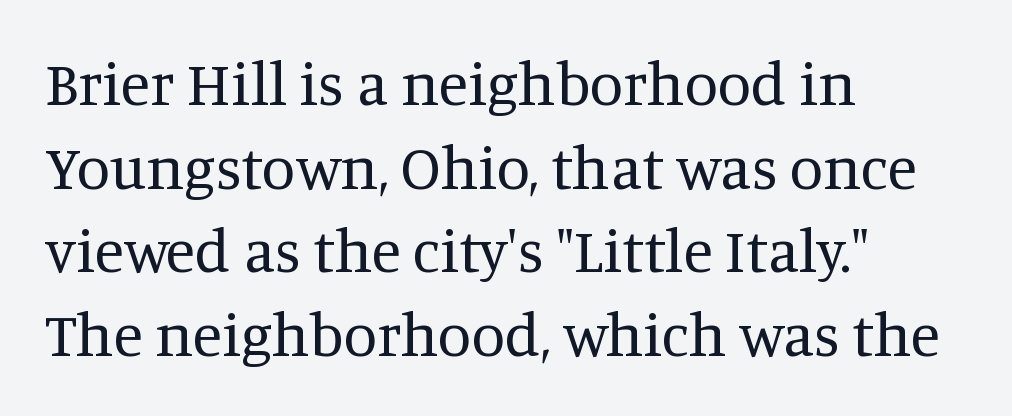
{"serif": "yes", "italic": "no", "bold": "no", "weight": "regular", "width": "normal", "stroke_contrast": "medium", "x_height": "large", "monospaced": "no", "underline": "no", "align": "left", "line_spacing": "normal", "line_spacing_ratio": 1.37, "letter_spacing": "normal", "letter_spacing_em": 0.0, "glyph_px": 61}
